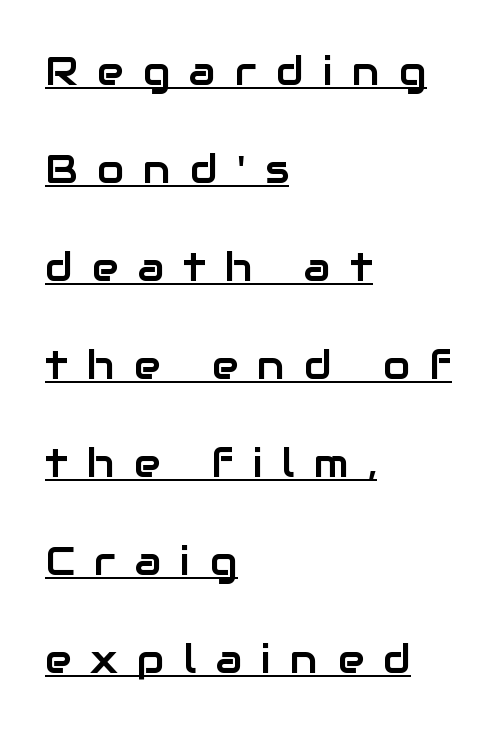
The lettering holds an erect, upright posture throughout. A continuous stroke trails under the words, as in a hyperlink. How would I describe the line gaps? Wide and relaxed. These lines are rendered in a variable-pitch font. What kind of face is this? One without serifs — a sans. Substantial extra tracking has been applied to these lines.
